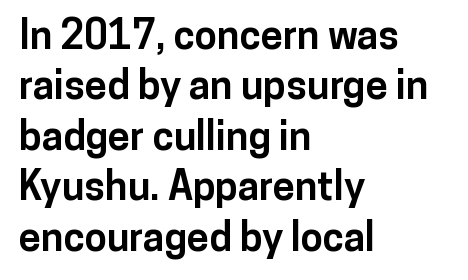
{"serif": "no", "italic": "no", "bold": "yes", "weight": "bold", "width": "normal", "stroke_contrast": "low", "x_height": "medium", "monospaced": "no", "underline": "no", "align": "left", "line_spacing": "normal", "line_spacing_ratio": 1.26, "letter_spacing": "normal", "letter_spacing_em": 0.0, "glyph_px": 40}
